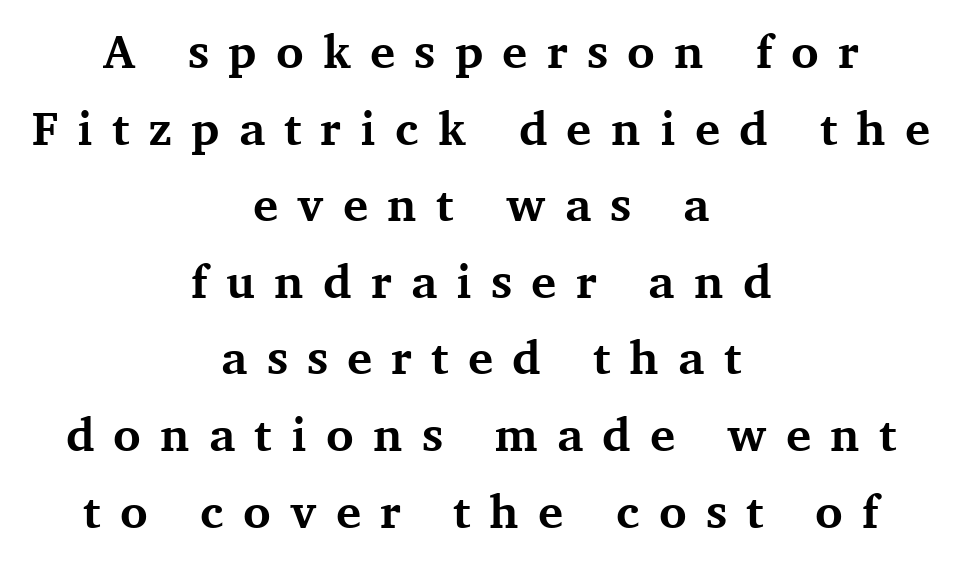
{"serif": "yes", "italic": "no", "bold": "yes", "weight": "bold", "width": "normal", "stroke_contrast": "medium", "x_height": "medium", "monospaced": "no", "underline": "no", "align": "center", "line_spacing": "normal", "line_spacing_ratio": 1.63, "letter_spacing": "wide", "letter_spacing_em": 0.41, "glyph_px": 47}
